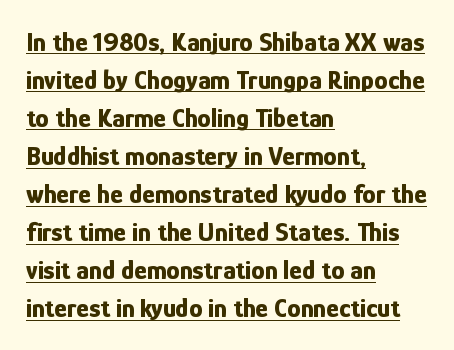
{"italic": "no", "bold": "yes", "underline": "yes", "align": "left", "line_spacing": "normal", "line_spacing_ratio": 1.41, "letter_spacing": "normal", "letter_spacing_em": 0.0, "glyph_px": 27}
